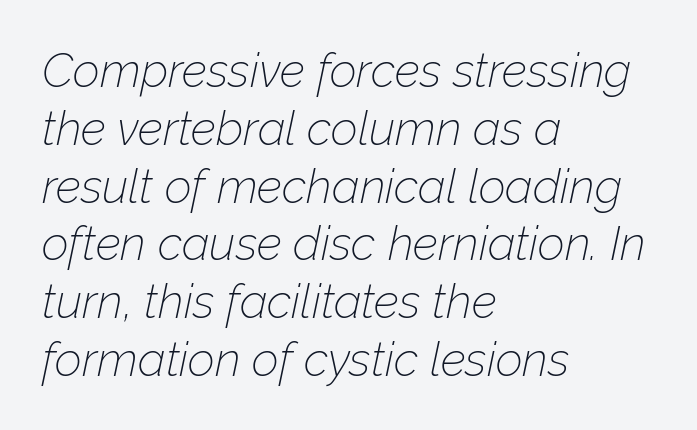
The image shows 47 px thin type, italic (leaning right); set left-aligned, line spacing 1.23x, normal letter spacing, not underlined; low stroke contrast and a medium x-height.
